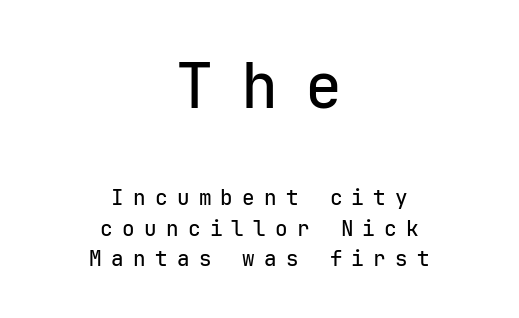
The image shows 62 px sans-serif type, upright, monospaced; set centered, normal line spacing (1.45x), unusually wide letter spacing (+0.44 em), not underlined; the first (top) block is 2.95x larger; low stroke contrast and a medium x-height.
